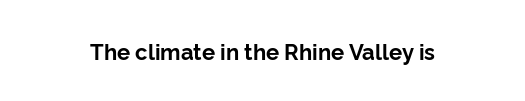
Short note: letters normally spaced. Words float on clear page, feet unadorned. The letters stand upright; this is a roman face. Heavy, bold letterforms.
